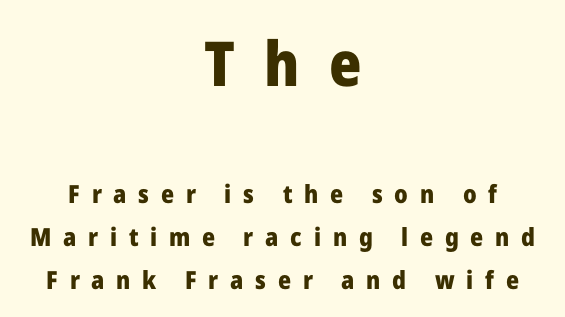
A sans-serif font was chosen for this passage. Strokes here are thick enough to call this a true bold. You could not count columns in this text — the font is proportionally spaced. How are the letters spaced? Widely, with obvious added tracking.
